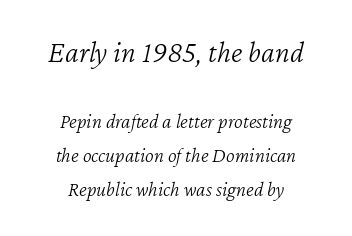
The foot of each line stays bare and open. Italic: yes, the glyphs are oblique. This sample has the flowing, uneven cadence of proportional lettering. The strokes are not fattened; the text isn't bold.
